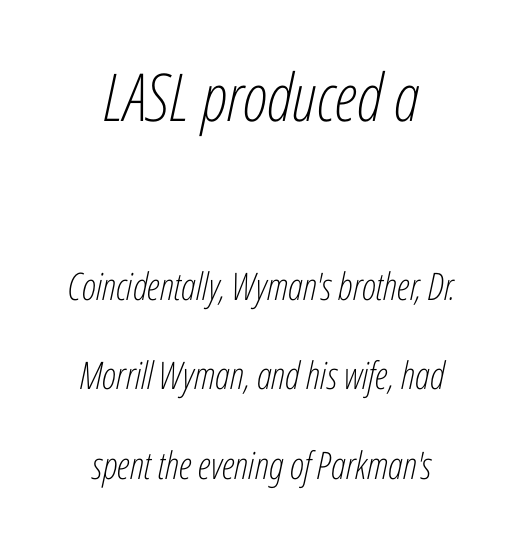
The typesetting does not lean heavy: it is not bold. Compare the two chunks: the upper has the greater cap height. The face used here has a pronounced slope to its letters. Neither beginnings nor endings align; midpoints do. Think of a printed novel: that variable character pitch is what you see here.
